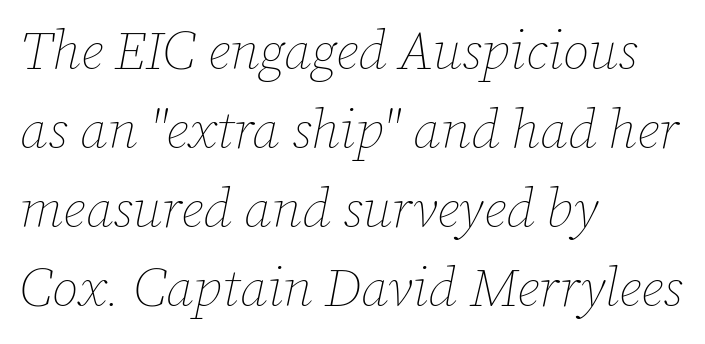
The image shows 54 px thin type, italic (leaning right); set left-aligned, normal line spacing (1.46x), normal letter spacing, not underlined; low stroke contrast and a medium x-height.
